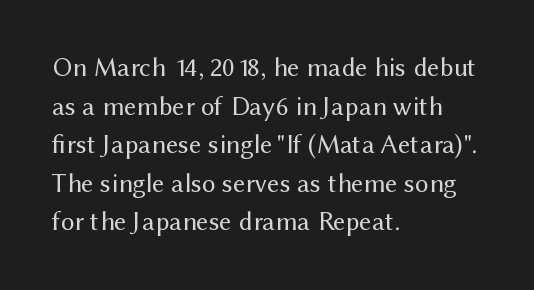
Stroke thickness stays within the range of a standard reading face or lighter. Notice how descenders clear the ascenders below comfortably — that's standard leading. There is no visible air inserted between adjacent glyphs. Casual observation: everything's shoved over to the left. The specimen omits any rule beneath the text block's lines. The letters stand straight up with perfectly vertical stems.
